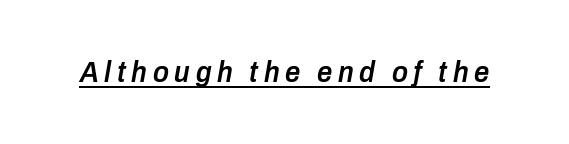
Q: Is the text bold? A: Semi-bold.
Q: Is the text italic (slanted)? A: Yes, it leans right by about 10 degrees.
Q: Is the text underlined? A: Yes.
Q: Width (condensed, normal, or wide)? A: Condensed.
Q: Stroke contrast? A: Low.
Q: x-height? A: Medium.
Q: Monospaced? A: No.
